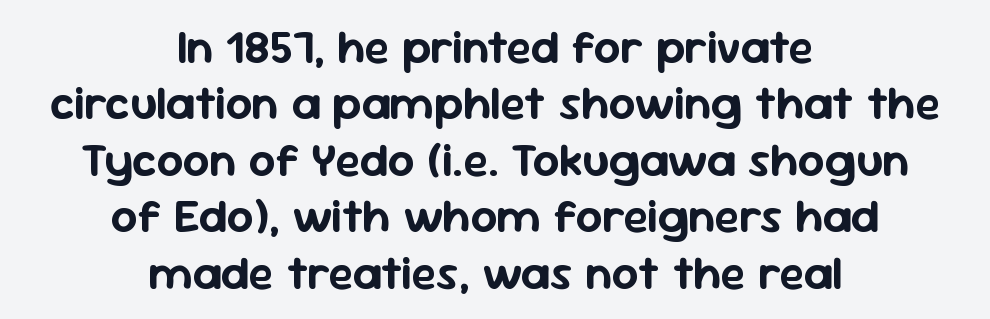
{"serif": "no", "italic": "no", "width": "normal", "stroke_contrast": "low", "x_height": "medium", "monospaced": "no", "underline": "no", "align": "center", "line_spacing_ratio": 1.2, "letter_spacing": "normal", "letter_spacing_em": 0.0, "glyph_px": 47}
